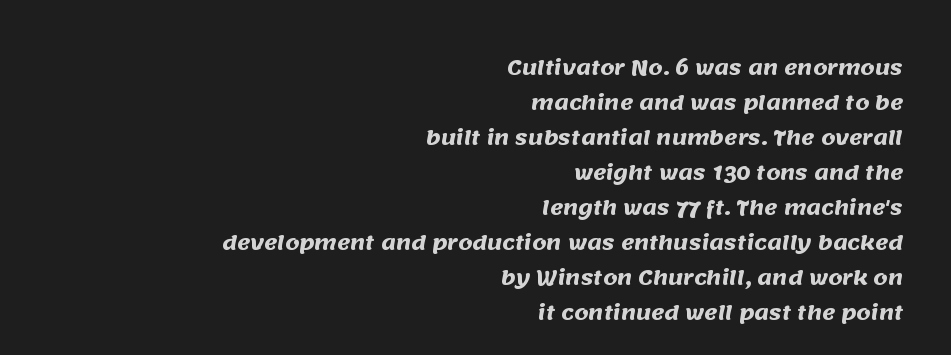
Q: Is the text bold? A: Yes.
Q: Is the text underlined? A: No.
Q: How is the paragraph aligned? A: Right-aligned.
Q: Is the spacing between letters normal or unusually wide? A: Normal.
